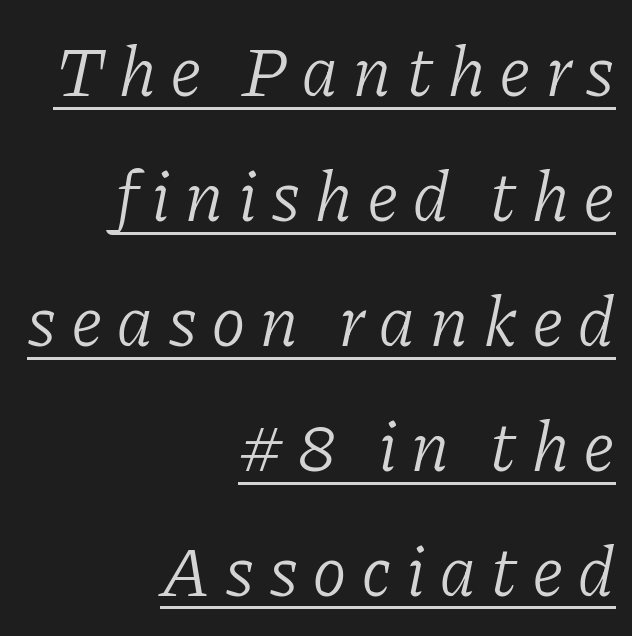
{"serif": "yes", "italic": "yes", "lean": "right", "slant_degrees": 11, "bold": "no", "weight": "light", "width": "normal", "stroke_contrast": "low", "x_height": "medium", "monospaced": "no", "underline": "yes", "align": "right", "line_spacing_ratio": 1.76, "glyph_px": 71}
